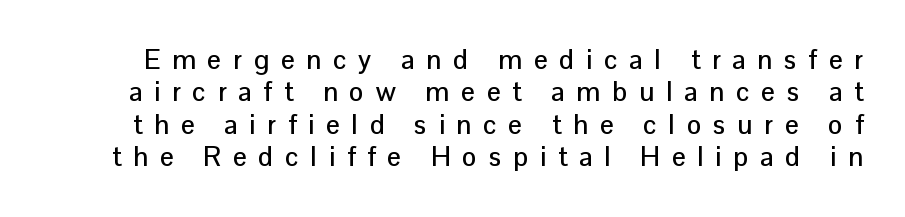
Rendered with straight, roman letterforms. Only glyphs here, with clear space below each row. Honestly, the letter spacing is so wide it's the main thing you notice.
